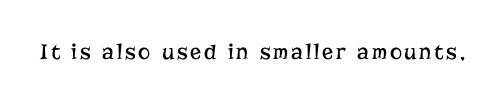
The image shows 23 px text type, upright; set not underlined.
